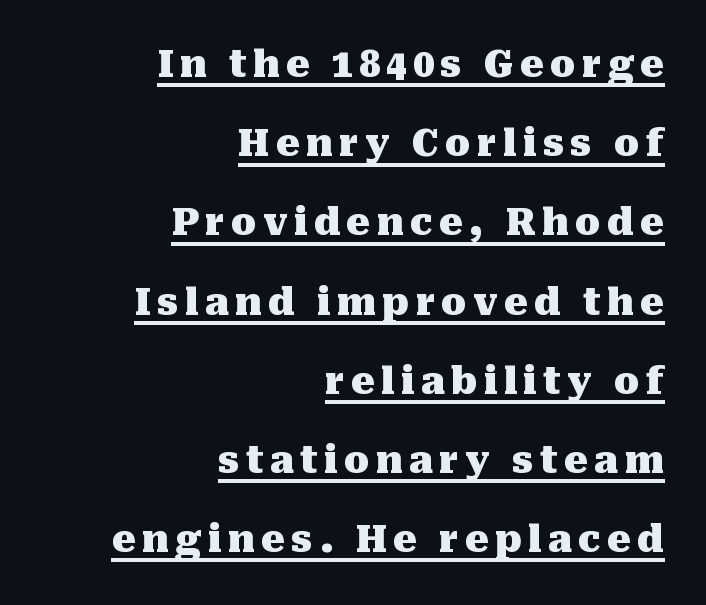
Q: Is the text bold? A: Yes.
Q: Is the text italic (slanted)? A: No, it is upright.
Q: Is the typeface a serif or a sans-serif typeface? A: Serif.
Q: Is the text underlined? A: Yes.
Q: How is the paragraph aligned? A: Right-aligned.
Q: Is the spacing between lines tight, normal or loose? A: Loose.
Q: Width (condensed, normal, or wide)? A: Normal.
Q: Stroke contrast? A: Medium.
Q: x-height? A: Medium.
Q: Monospaced? A: No.
